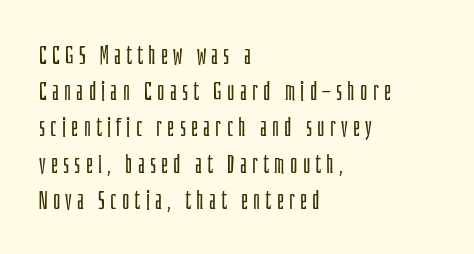
The image shows 25 px text type, upright; set left-aligned, normal line spacing (1.45x), unusually wide letter spacing (+0.21 em), not underlined.
